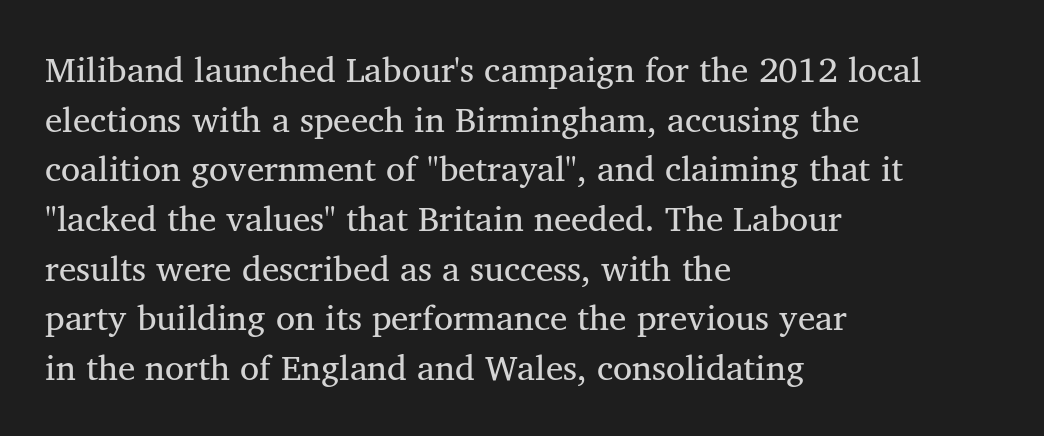
Quick note: underline off. Tracking here is standard; glyphs follow each other at the usual distance. A typesetter would call this proportional, since set widths differ per character. You can tell it's not italic because the verticals are truly vertical.
